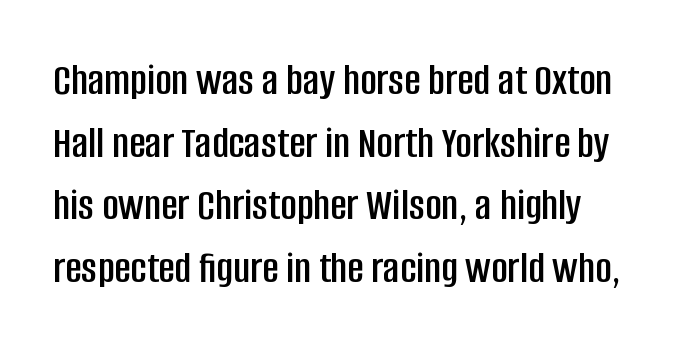
Q: Is the text italic (slanted)? A: No, it is upright.
Q: Is the typeface a serif or a sans-serif typeface? A: Sans-serif.
Q: Is the text underlined? A: No.
Q: Is the spacing between letters normal or unusually wide? A: Normal.
Q: Is the spacing between lines tight, normal or loose? A: Normal.
Q: Width (condensed, normal, or wide)? A: Condensed.
Q: Stroke contrast? A: Low.
Q: x-height? A: Large.
Q: Monospaced? A: No.
